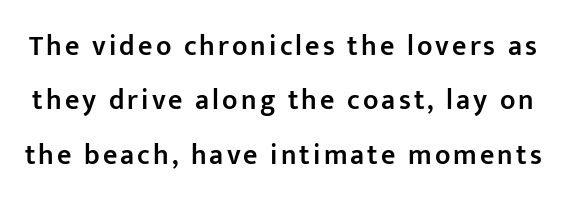
{"serif": "no", "italic": "no", "bold": "semi", "weight": "semibold", "width": "normal", "stroke_contrast": "low", "x_height": "medium", "monospaced": "no", "underline": "no", "line_spacing": "loose", "line_spacing_ratio": 1.94, "glyph_px": 28}
